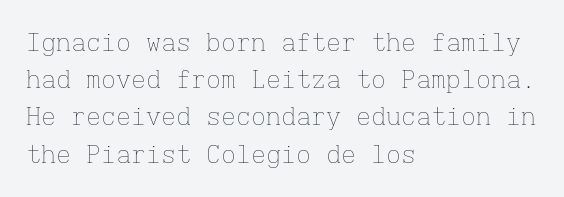
Q: Is the text bold? A: No.
Q: Is the text italic (slanted)? A: No, it is upright.
Q: Is the text underlined? A: No.
Q: How is the paragraph aligned? A: Left-aligned.
Q: Is the spacing between letters normal or unusually wide? A: Normal.
Q: Is the spacing between lines tight, normal or loose? A: Normal.
